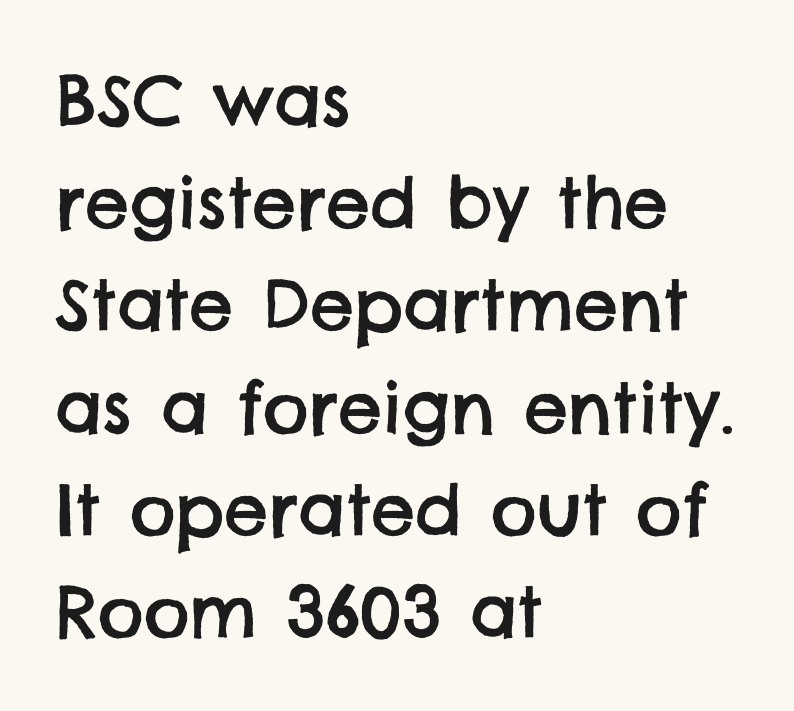
Q: Is the typeface a serif or a sans-serif typeface? A: Sans-serif.
Q: Is the text underlined? A: No.
Q: How is the paragraph aligned? A: Left-aligned.
Q: Is the spacing between letters normal or unusually wide? A: Normal.
Q: Is the spacing between lines tight, normal or loose? A: Normal.
Q: Width (condensed, normal, or wide)? A: Normal.
Q: Stroke contrast? A: Low.
Q: x-height? A: Large.
Q: Monospaced? A: No.
